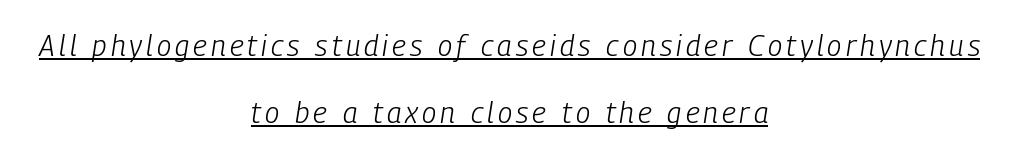
The font sits on the lighter half of the weight spectrum, regular included. The passage shown is typed in a proportional face where columns would drift. Caption: multi-line text, centered on the measure. Every word sits above its own underline. The font's italic variant was chosen for this text. Does the leading feel generous? Absolutely, it's lavish.
